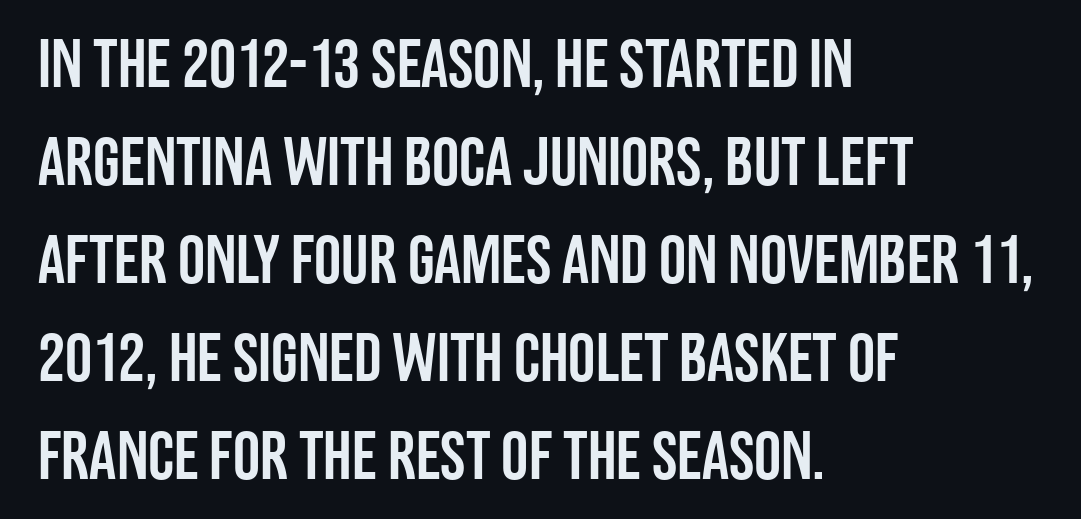
{"serif": "no", "italic": "no", "width": "condensed", "stroke_contrast": "low", "x_height": "large", "monospaced": "no", "underline": "no", "align": "left", "line_spacing": "normal", "line_spacing_ratio": 1.44, "letter_spacing": "normal", "letter_spacing_em": 0.0, "glyph_px": 68}
